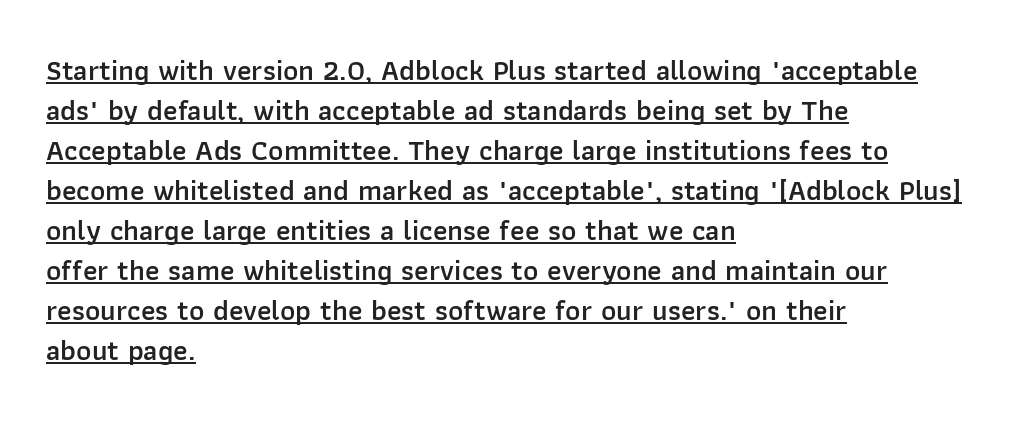
Q: Is the text bold? A: Semi-bold.
Q: Is the text italic (slanted)? A: No, it is upright.
Q: Is the typeface a serif or a sans-serif typeface? A: Sans-serif.
Q: Is the text underlined? A: Yes.
Q: How is the paragraph aligned? A: Left-aligned.
Q: Is the spacing between letters normal or unusually wide? A: Normal.
Q: Is the spacing between lines tight, normal or loose? A: Normal.
Q: Width (condensed, normal, or wide)? A: Normal.
Q: Stroke contrast? A: Low.
Q: x-height? A: Medium.
Q: Monospaced? A: No.
